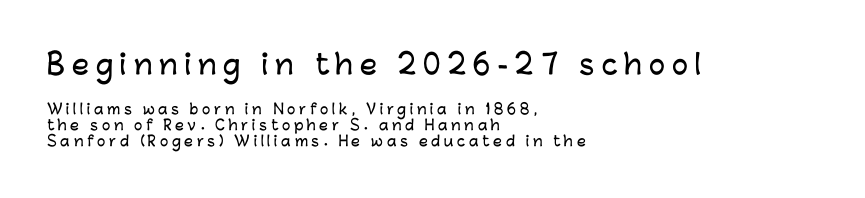
Q: Is the text italic (slanted)? A: No, it is upright.
Q: Is the text underlined? A: No.
Q: How is the paragraph aligned? A: Left-aligned.
Q: Is the spacing between letters normal or unusually wide? A: Unusually wide.
Q: Which block of text is set in a larger size, the first (top) or the second (bottom)? A: The first (top) one.
